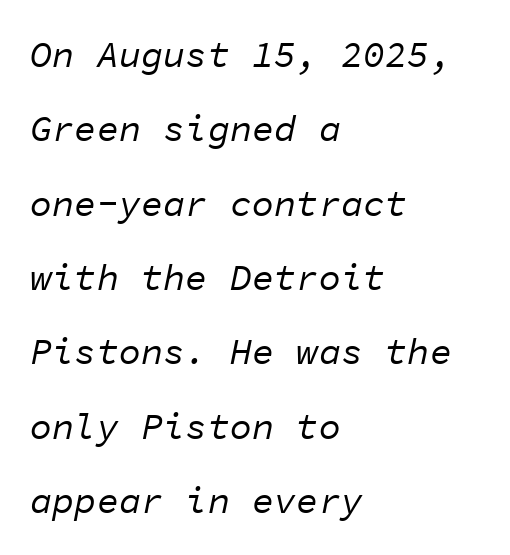
The image shows 37 px regular-weight type, italic (leaning right), monospaced; set left-aligned, loose line spacing (2.01x), normal letter spacing, not underlined; low stroke contrast and a medium x-height.
